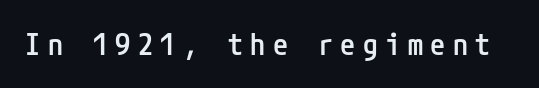
Compared with typical body copy, the letter spacing here is much looser. A fair bit of extra ink — the face is semibold, not bold. The letters stand straight up with perfectly vertical stems. You can tell from the bare stems that sans-serif type was used. Lines of text with bare space underneath.
